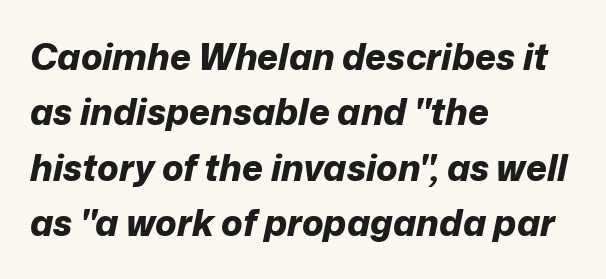
An italicized treatment has been applied to the whole sample. Regular leading. Between one letter and the next there's only the usual sliver of space. Students, this is bold: see how much ink each stroke carries. This sample has the flowing, uneven cadence of proportional lettering.
